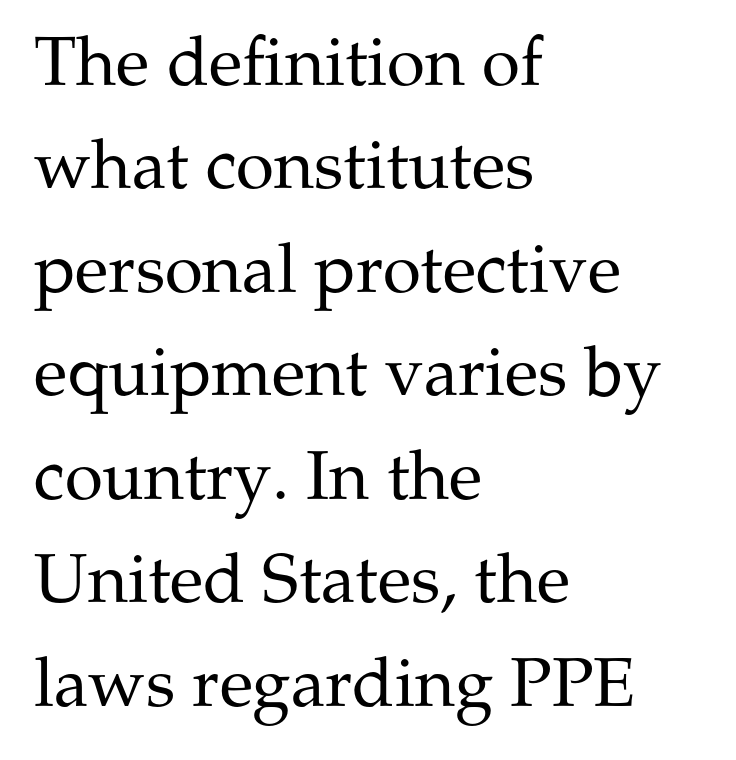
{"serif": "yes", "italic": "no", "bold": "no", "weight": "regular", "width": "normal", "stroke_contrast": "medium", "x_height": "medium", "monospaced": "no", "underline": "no", "align": "left", "line_spacing": "normal", "line_spacing_ratio": 1.5, "letter_spacing": "normal", "letter_spacing_em": 0.0, "glyph_px": 69}
